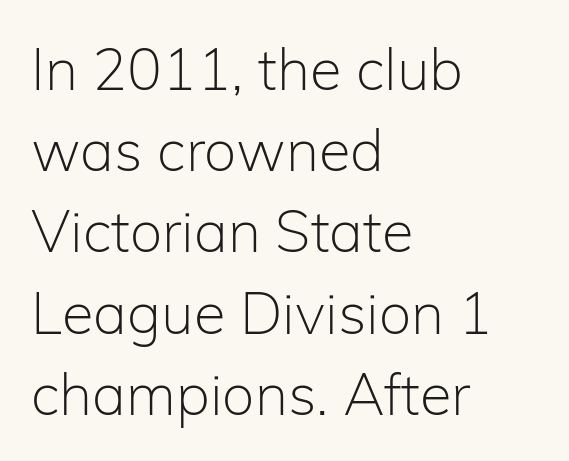
Q: Is the text bold? A: No.
Q: Is the text italic (slanted)? A: No, it is upright.
Q: Is the typeface a serif or a sans-serif typeface? A: Sans-serif.
Q: Is the text underlined? A: No.
Q: How is the paragraph aligned? A: Left-aligned.
Q: Is the spacing between letters normal or unusually wide? A: Normal.
Q: Is the spacing between lines tight, normal or loose? A: Normal.
Q: Width (condensed, normal, or wide)? A: Normal.
Q: Stroke contrast? A: Low.
Q: x-height? A: Medium.
Q: Monospaced? A: No.
